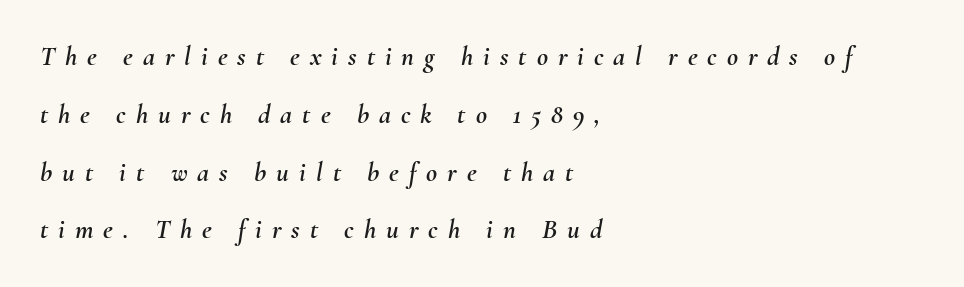
Q: Is the text italic (slanted)? A: Yes, it leans right by about 10 degrees.
Q: Is the text underlined? A: No.
Q: How is the paragraph aligned? A: Left-aligned.
Q: Is the spacing between letters normal or unusually wide? A: Unusually wide.
Q: Is the spacing between lines tight, normal or loose? A: Loose.
